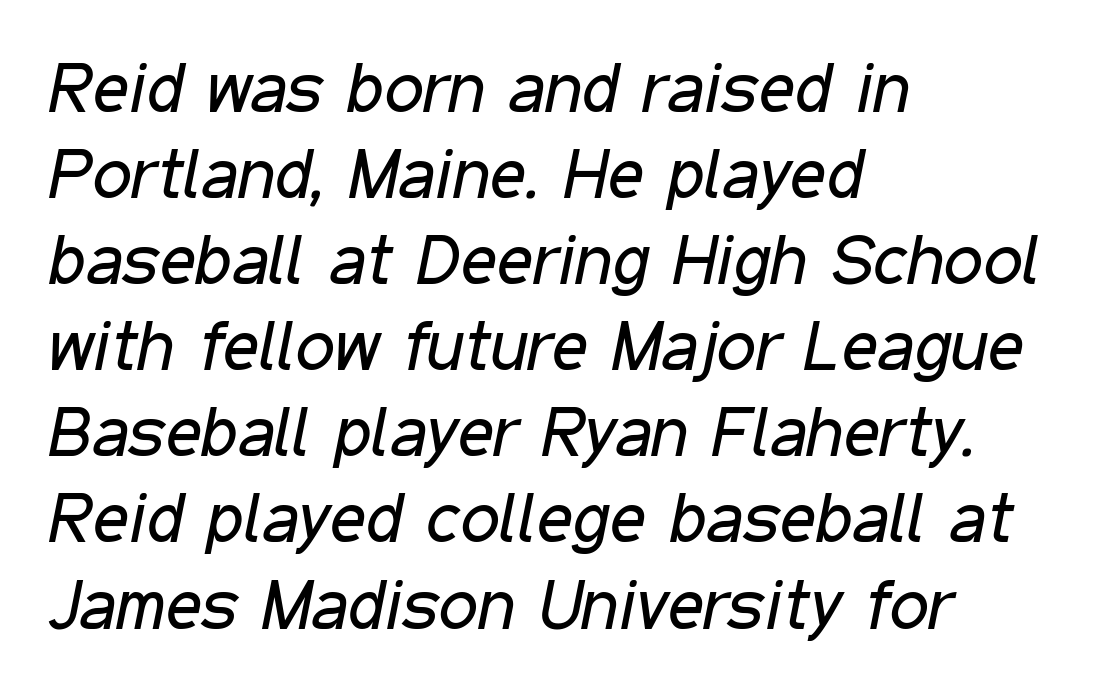
The characters are drawn with everyday or finer stroke widths. The letters advance in unequal steps, a hallmark of proportional type. The passage shown is not underscored anywhere. Rendered with sloped, italic letterforms.
